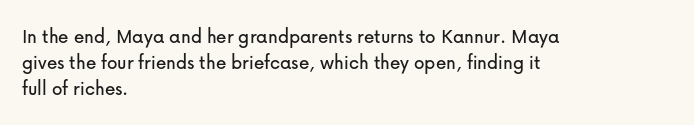
The typesetter chose a ragged-right arrangement here. The type sits square on the baseline with zero lean. There is no visible air inserted between adjacent glyphs. Has an underline been added? It has not.
